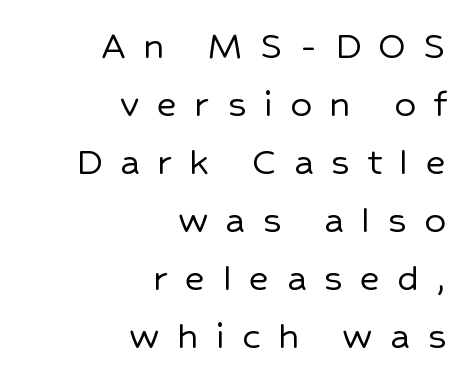
Notice how the stems are strictly vertical — no italics here. Are there feet on the stems? There aren't — it's a sans. Decoration check: the copy has no underline. Quick note: interline space is typical.
